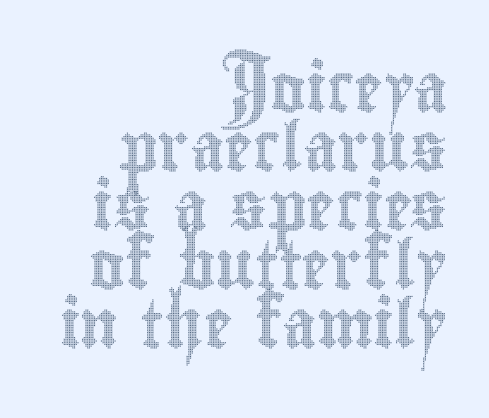
Q: Is the text italic (slanted)? A: No, it is upright.
Q: Is the text underlined? A: No.
Q: How is the paragraph aligned? A: Right-aligned.
Q: Is the spacing between letters normal or unusually wide? A: Normal.
Q: Width (condensed, normal, or wide)? A: Condensed.
Q: x-height? A: Small.
Q: Monospaced? A: No.
